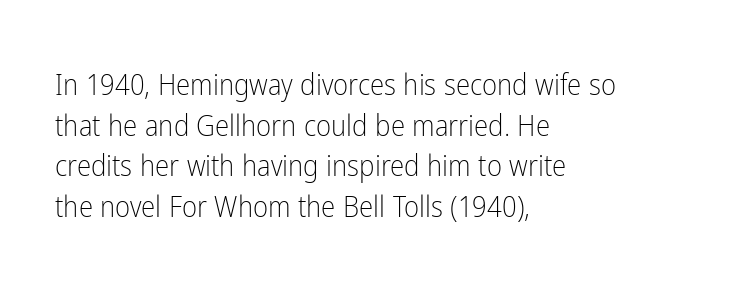
Q: Is the text bold? A: No.
Q: Is the text italic (slanted)? A: No, it is upright.
Q: Is the typeface a serif or a sans-serif typeface? A: Sans-serif.
Q: Is the text underlined? A: No.
Q: How is the paragraph aligned? A: Left-aligned.
Q: Is the spacing between letters normal or unusually wide? A: Normal.
Q: Is the spacing between lines tight, normal or loose? A: Normal.
Q: Width (condensed, normal, or wide)? A: Condensed.
Q: Stroke contrast? A: Low.
Q: x-height? A: Medium.
Q: Monospaced? A: No.
